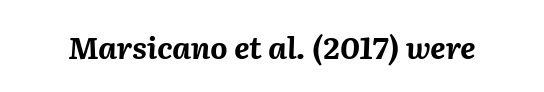
The letters are bold, with thick, heavy strokes. This sample has the flowing, uneven cadence of proportional lettering. Check the space under the baseline: it is left empty. The tracking reads as untouched default to a designer's eye. Is the type slanted? Yes — the strokes lean at a clear angle.
